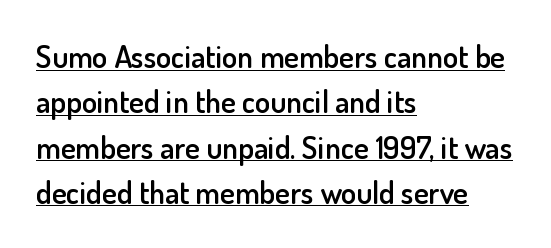
Q: Is the text bold? A: Semi-bold.
Q: Is the text italic (slanted)? A: No, it is upright.
Q: Is the typeface a serif or a sans-serif typeface? A: Sans-serif.
Q: Is the text underlined? A: Yes.
Q: How is the paragraph aligned? A: Left-aligned.
Q: Is the spacing between letters normal or unusually wide? A: Normal.
Q: Is the spacing between lines tight, normal or loose? A: Normal.
Q: Width (condensed, normal, or wide)? A: Normal.
Q: Stroke contrast? A: Low.
Q: x-height? A: Small.
Q: Monospaced? A: No.
